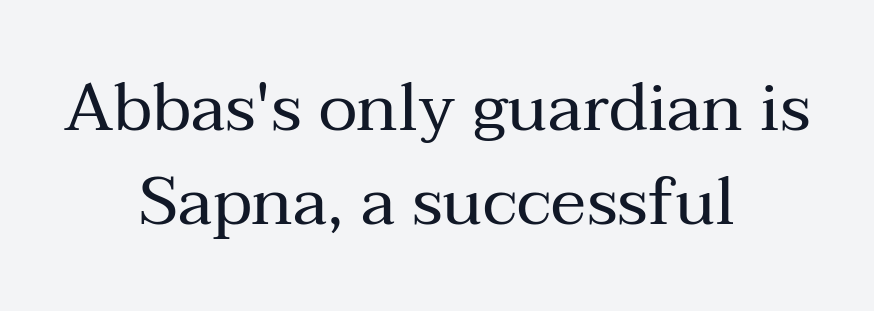
Q: Is the text bold? A: No.
Q: Is the text italic (slanted)? A: No, it is upright.
Q: Is the typeface a serif or a sans-serif typeface? A: Serif.
Q: Is the text underlined? A: No.
Q: How is the paragraph aligned? A: Centered.
Q: Is the spacing between letters normal or unusually wide? A: Normal.
Q: Is the spacing between lines tight, normal or loose? A: Normal.
Q: Width (condensed, normal, or wide)? A: Normal.
Q: Stroke contrast? A: Medium.
Q: x-height? A: Medium.
Q: Monospaced? A: No.
